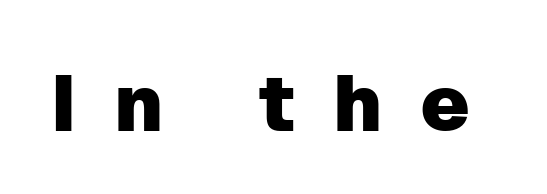
Q: Is the text italic (slanted)? A: No, it is upright.
Q: Is the typeface a serif or a sans-serif typeface? A: Sans-serif.
Q: Is the text underlined? A: No.
Q: Is the spacing between letters normal or unusually wide? A: Unusually wide.
Q: Width (condensed, normal, or wide)? A: Normal.
Q: Stroke contrast? A: Low.
Q: x-height? A: Medium.
Q: Monospaced? A: No.
